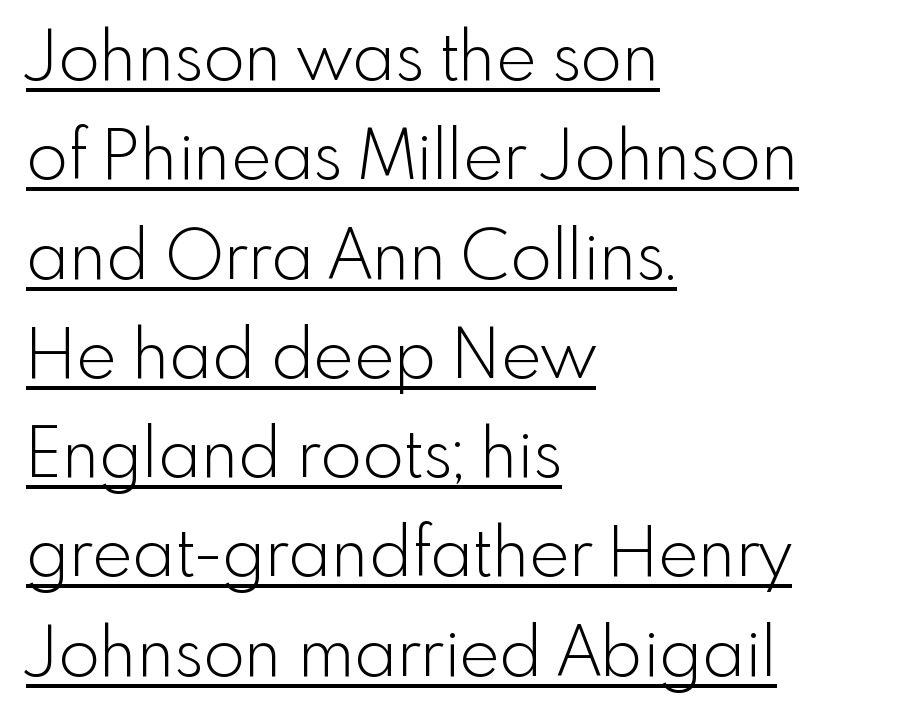
Q: Is the text bold? A: No.
Q: Is the text italic (slanted)? A: No, it is upright.
Q: Is the typeface a serif or a sans-serif typeface? A: Sans-serif.
Q: Is the text underlined? A: Yes.
Q: How is the paragraph aligned? A: Left-aligned.
Q: Is the spacing between letters normal or unusually wide? A: Normal.
Q: Is the spacing between lines tight, normal or loose? A: Normal.
Q: Width (condensed, normal, or wide)? A: Normal.
Q: x-height? A: Small.
Q: Monospaced? A: No.
